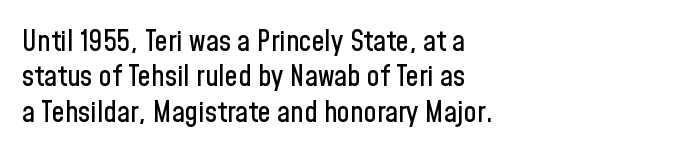
Q: Is the text italic (slanted)? A: No, it is upright.
Q: Is the typeface a serif or a sans-serif typeface? A: Sans-serif.
Q: Is the text underlined? A: No.
Q: How is the paragraph aligned? A: Left-aligned.
Q: Is the spacing between letters normal or unusually wide? A: Normal.
Q: Width (condensed, normal, or wide)? A: Condensed.
Q: Stroke contrast? A: Low.
Q: x-height? A: Medium.
Q: Monospaced? A: No.
